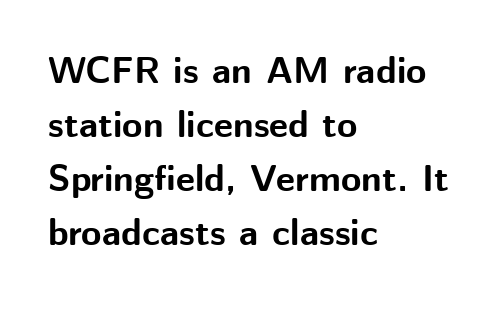
Q: Is the text bold? A: Yes.
Q: Is the text italic (slanted)? A: No, it is upright.
Q: Is the typeface a serif or a sans-serif typeface? A: Sans-serif.
Q: Is the text underlined? A: No.
Q: How is the paragraph aligned? A: Left-aligned.
Q: Is the spacing between letters normal or unusually wide? A: Normal.
Q: Is the spacing between lines tight, normal or loose? A: Normal.
Q: Width (condensed, normal, or wide)? A: Normal.
Q: Stroke contrast? A: Medium.
Q: x-height? A: Medium.
Q: Monospaced? A: No.
